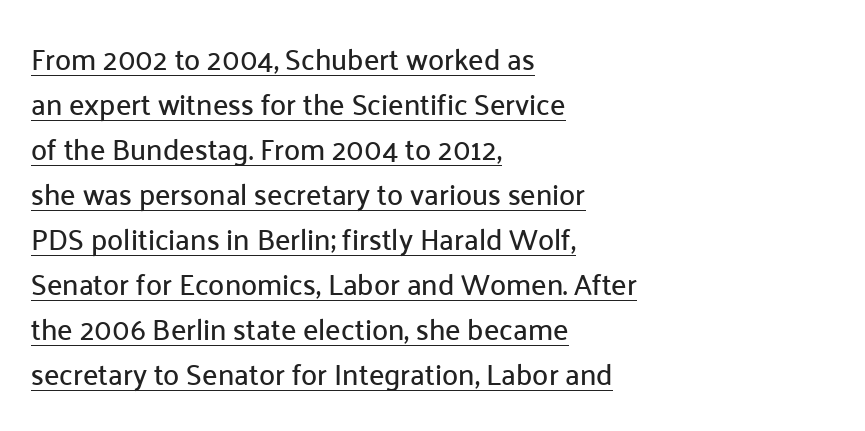
Q: Is the text italic (slanted)? A: No, it is upright.
Q: Is the typeface a serif or a sans-serif typeface? A: Sans-serif.
Q: Is the text underlined? A: Yes.
Q: How is the paragraph aligned? A: Left-aligned.
Q: Is the spacing between letters normal or unusually wide? A: Normal.
Q: Is the spacing between lines tight, normal or loose? A: Normal.
Q: Width (condensed, normal, or wide)? A: Normal.
Q: Stroke contrast? A: Low.
Q: x-height? A: Medium.
Q: Monospaced? A: No.
